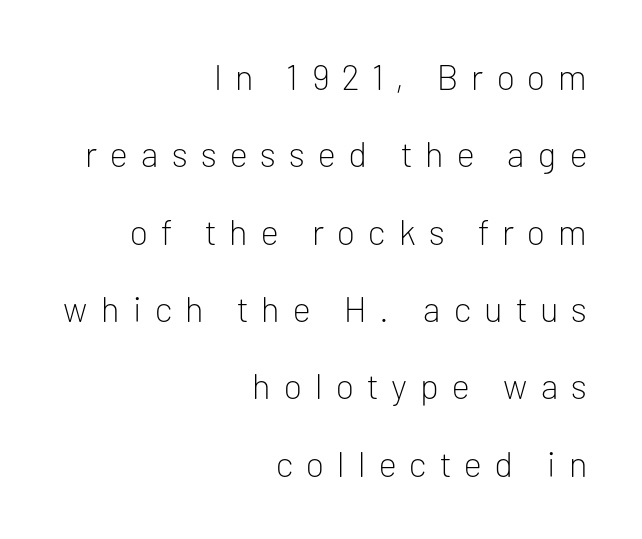
The image shows 35 px light sans-serif type, upright; set right-aligned, loose line spacing (2.21x), unusually wide letter spacing (+0.38 em), not underlined; low stroke contrast and a medium x-height.
